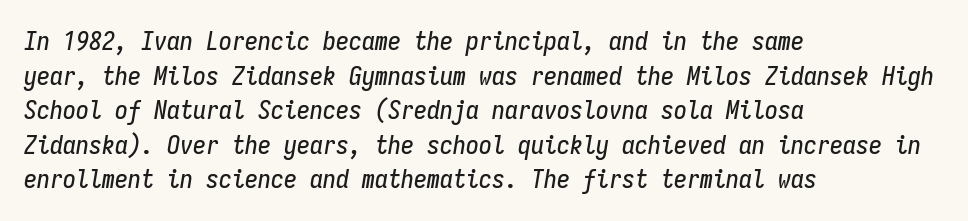
{"italic": "yes", "lean": "right", "slant_degrees": 9, "underline": "no", "align": "left", "line_spacing": "normal", "line_spacing_ratio": 1.33, "letter_spacing": "normal", "letter_spacing_em": 0.0, "glyph_px": 26}
